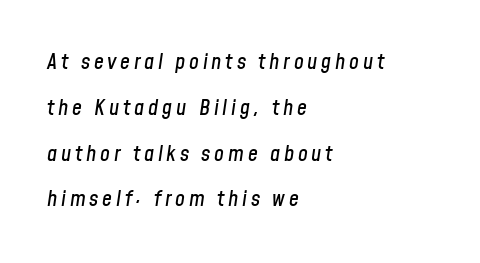
The image shows 22 px text type, italic (leaning right); set left-aligned, loose line spacing (2.08x), not underlined.
